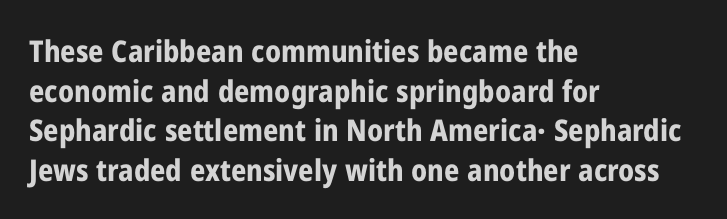
The rendering uses a moderate line-height, typical for paragraphs. Casual observation: everything's shoved over to the left. Descenders are the only things crossing below the line. The specimen reads as upright at a glance. Regarding serifs, this sample does without them. Nobody touched the tracking dial on this one.
